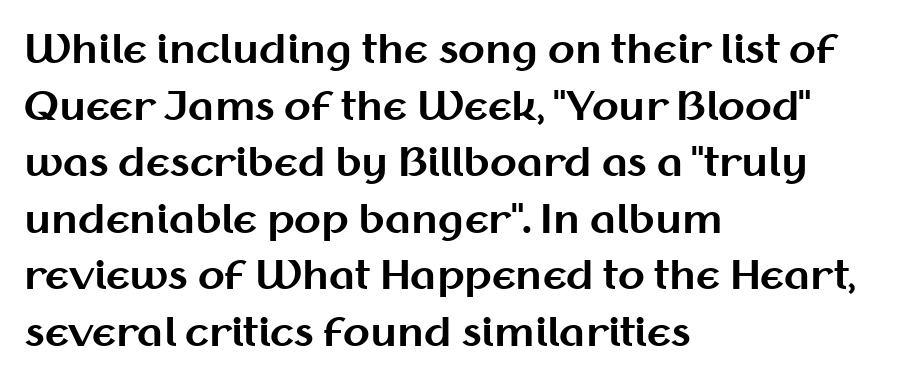
Style check: upright. Proportional: the letters do not fall into vertical columns. Serif or sans? Sans — the stroke terminals are bare. If you measured baseline to baseline, you'd find a middling distance.
